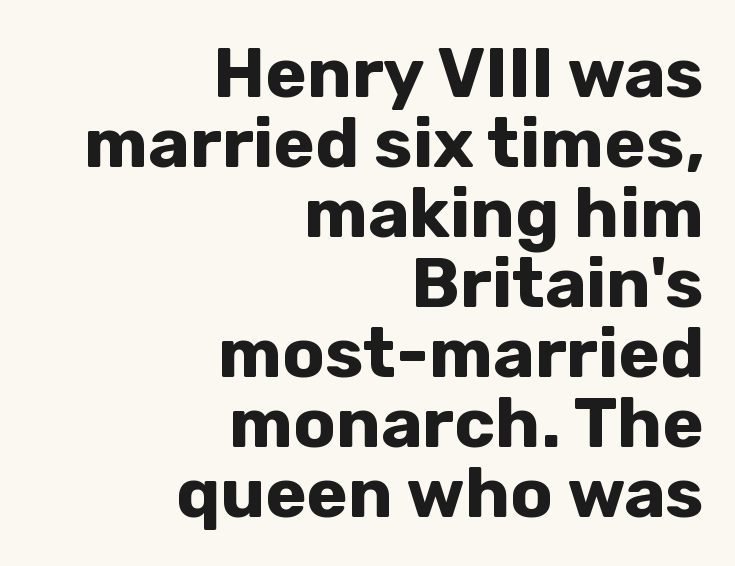
The image shows 70 px bold sans-serif type, upright; set right-aligned, tight line spacing (1.0x), normal letter spacing, not underlined; low stroke contrast and a medium x-height.
